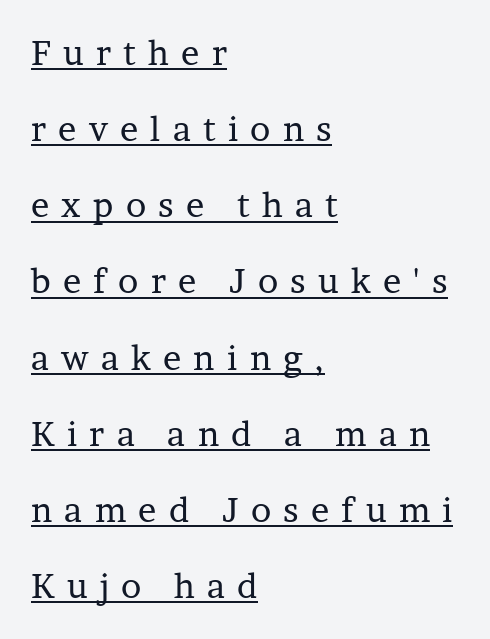
The image shows 34 px regular-weight serif type, upright; set left-aligned, loose line spacing (2.24x), unusually wide letter spacing (+0.36 em), underlined; low stroke contrast and a medium x-height.
